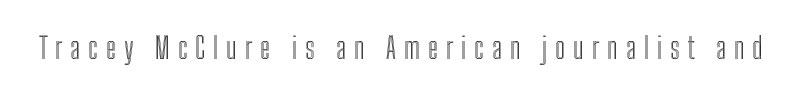
The image shows 29 px condensed type, upright; set unusually wide letter spacing (+0.27 em), not underlined; a medium x-height.
